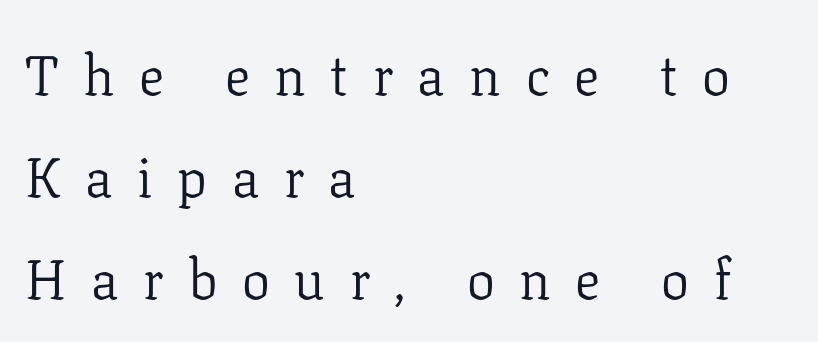
Q: Is the text bold? A: No.
Q: Is the text italic (slanted)? A: No, it is upright.
Q: Is the typeface a serif or a sans-serif typeface? A: Serif.
Q: Is the text underlined? A: No.
Q: How is the paragraph aligned? A: Left-aligned.
Q: Is the spacing between letters normal or unusually wide? A: Unusually wide.
Q: Width (condensed, normal, or wide)? A: Normal.
Q: Stroke contrast? A: Low.
Q: x-height? A: Medium.
Q: Monospaced? A: No.
